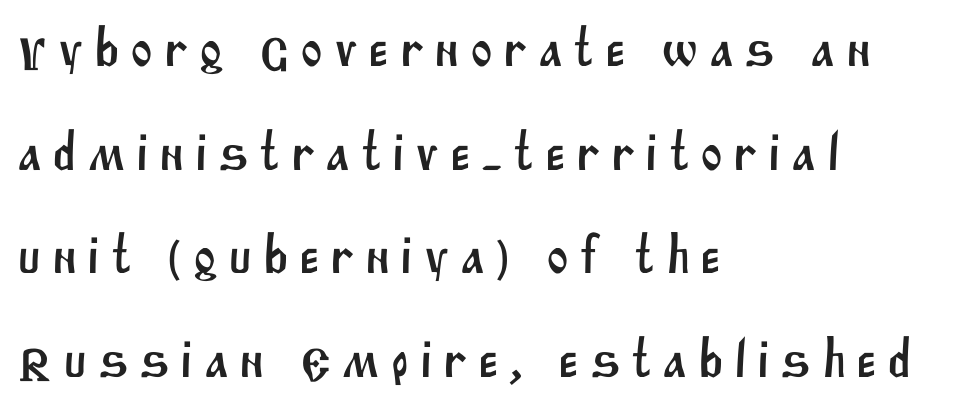
Q: Is the typeface a serif or a sans-serif typeface? A: Sans-serif.
Q: Is the text underlined? A: No.
Q: How is the paragraph aligned? A: Left-aligned.
Q: Is the spacing between lines tight, normal or loose? A: Loose.
Q: Width (condensed, normal, or wide)? A: Normal.
Q: Stroke contrast? A: Medium.
Q: x-height? A: Large.
Q: Monospaced? A: No.
